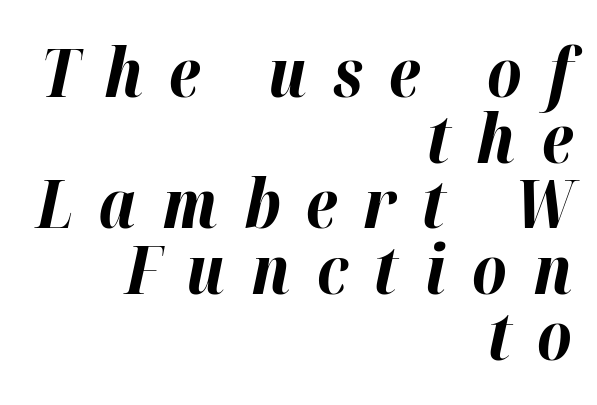
How heavy is the stroke? Heavy — this is a bold. You could barely slide anything between these rows. Slant detected: the letters are inclined. Looks like regular typesetting: each glyph gets only the width it needs. Anything drawn beneath the words? Only blank space. Someone cranked the tracking dial way up on this one.
